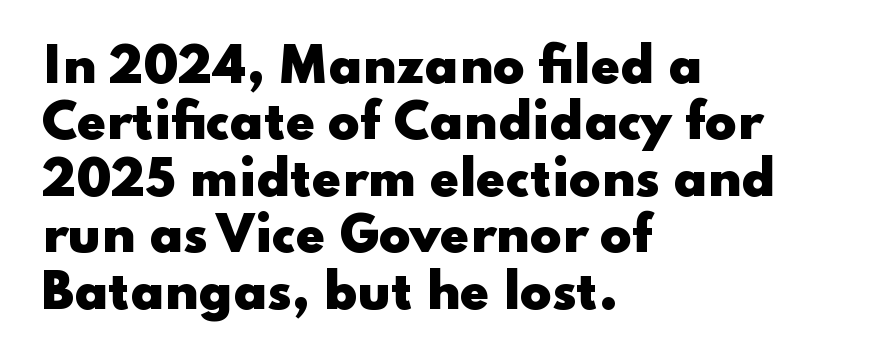
Heavy-handed strokes throughout: this text is bold. The lettering stays uniformly vertical, giving the passage a roman look. Alignment: flush left. This sample uses a sans-serif face. Here the designer chose a conventional face with non-uniform glyph widths.
